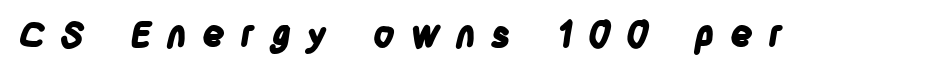
Descender tails drop into unmarked territory. Typographically, this falls in the sans-serif category. Is this a fixed-width face? No — the glyphs have proportional, varying widths. Its strokes are broad and dark, the hallmark of bold type. The letters are spread apart with noticeably loose tracking.
